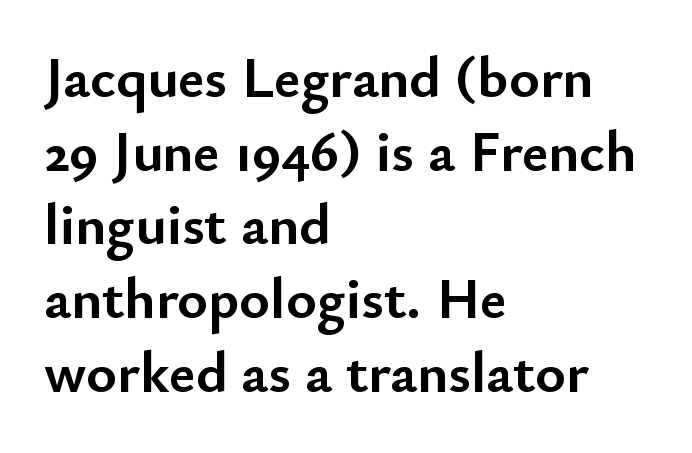
Q: Is the text bold? A: Yes.
Q: Is the text italic (slanted)? A: No, it is upright.
Q: Is the typeface a serif or a sans-serif typeface? A: Sans-serif.
Q: Is the text underlined? A: No.
Q: How is the paragraph aligned? A: Left-aligned.
Q: Is the spacing between letters normal or unusually wide? A: Normal.
Q: Is the spacing between lines tight, normal or loose? A: Normal.
Q: Width (condensed, normal, or wide)? A: Normal.
Q: Stroke contrast? A: Low.
Q: x-height? A: Small.
Q: Monospaced? A: No.
